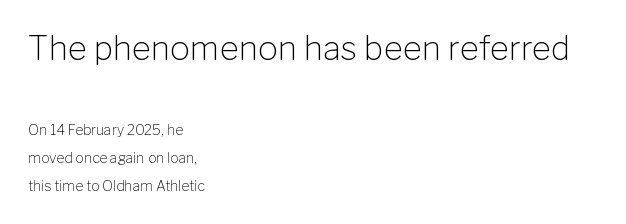
{"serif": "no", "italic": "no", "bold": "no", "weight": "light", "width": "normal", "stroke_contrast": "low", "x_height": "medium", "monospaced": "no", "underline": "no", "align": "left", "line_spacing": "loose", "line_spacing_ratio": 2.01, "letter_spacing": "normal", "letter_spacing_em": 0.0, "larger_block": "first", "size_ratio": 2.36, "glyph_px": 33}
